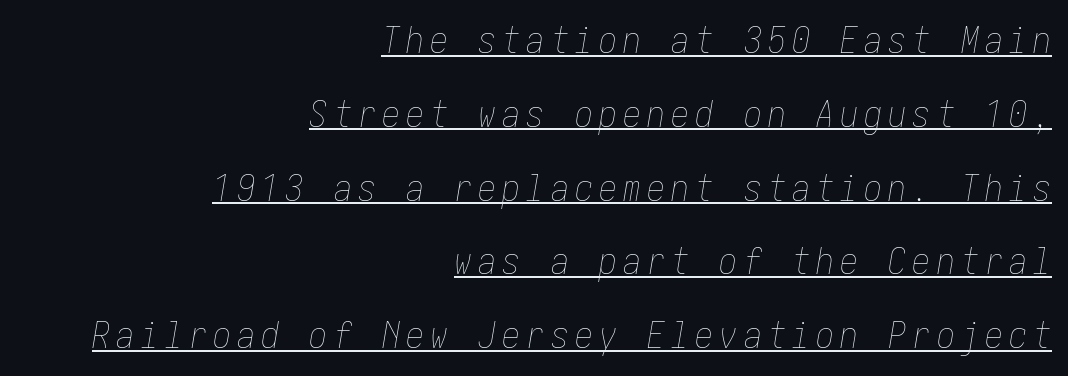
The image shows 36 px thin, condensed type, italic (leaning right); set right-aligned, loose line spacing (2.05x), underlined; low stroke contrast and a medium x-height.
